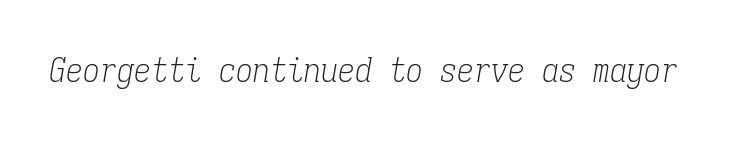
{"serif": "yes", "italic": "yes", "lean": "right", "slant_degrees": 9, "bold": "no", "weight": "light", "width": "condensed", "stroke_contrast": "low", "x_height": "medium", "monospaced": "yes", "underline": "no", "letter_spacing": "normal", "letter_spacing_em": 0.0, "glyph_px": 34}
